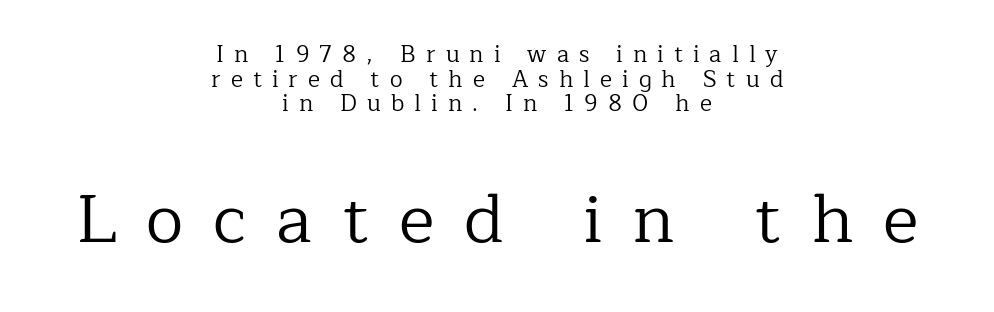
The image shows 68 px regular-weight serif type, upright; set centered, tight line spacing (1.07x), unusually wide letter spacing (+0.44 em), not underlined; the second (bottom) block is 2.96x larger; low stroke contrast and a medium x-height.
